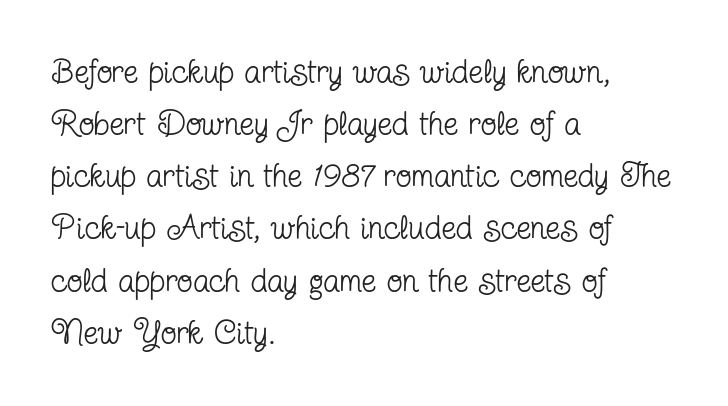
Q: Is the text bold? A: No.
Q: Is the text italic (slanted)? A: No, it is upright.
Q: Is the typeface a serif or a sans-serif typeface? A: Serif.
Q: Is the text underlined? A: No.
Q: How is the paragraph aligned? A: Left-aligned.
Q: Is the spacing between letters normal or unusually wide? A: Normal.
Q: Is the spacing between lines tight, normal or loose? A: Normal.
Q: Width (condensed, normal, or wide)? A: Condensed.
Q: Stroke contrast? A: Low.
Q: x-height? A: Medium.
Q: Monospaced? A: No.
